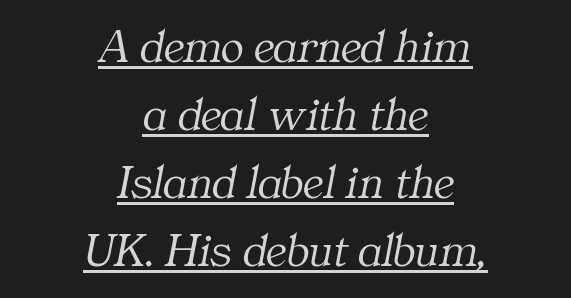
{"serif": "yes", "italic": "yes", "lean": "right", "slant_degrees": 11, "bold": "no", "weight": "light", "width": "normal", "stroke_contrast": "medium", "x_height": "medium", "monospaced": "no", "underline": "yes", "align": "center", "line_spacing": "normal", "line_spacing_ratio": 1.42, "letter_spacing": "normal", "letter_spacing_em": 0.0, "glyph_px": 48}
